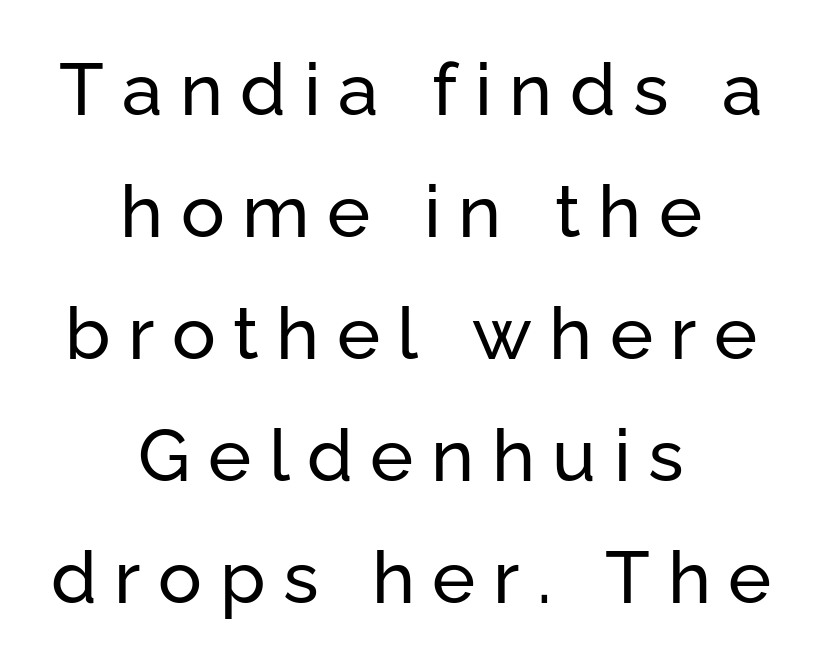
Q: Is the text italic (slanted)? A: No, it is upright.
Q: Is the typeface a serif or a sans-serif typeface? A: Sans-serif.
Q: Is the text underlined? A: No.
Q: How is the paragraph aligned? A: Centered.
Q: Is the spacing between letters normal or unusually wide? A: Unusually wide.
Q: Is the spacing between lines tight, normal or loose? A: Normal.
Q: Width (condensed, normal, or wide)? A: Normal.
Q: Stroke contrast? A: Low.
Q: x-height? A: Medium.
Q: Monospaced? A: No.
